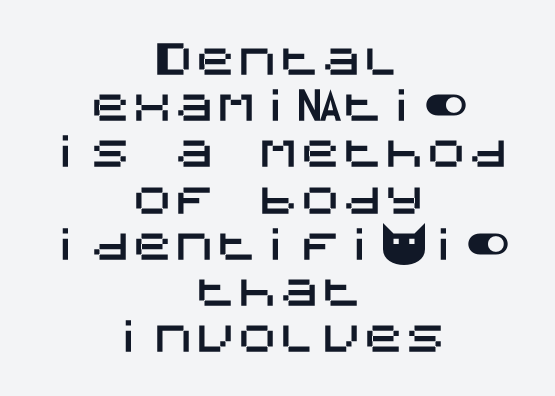
Summary of vertical rhythm: compact, with narrow interline spacing. The face used here is a sans, in the tradition of grotesques and geometrics. If you drew a line through each stem, it would be perfectly vertical. The horizontal fit of the characters is conventional and even. Descender tails drop into unmarked territory.
